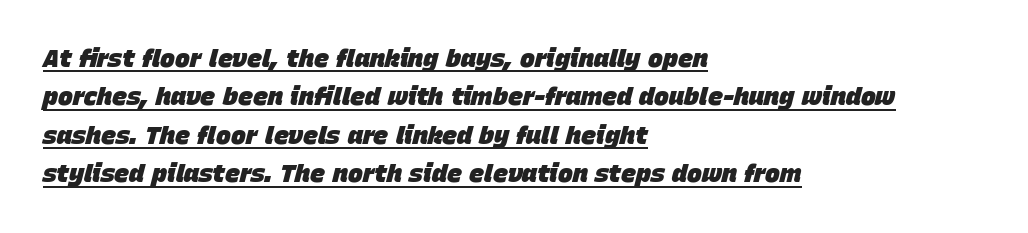
Q: Is the text bold? A: Yes.
Q: Is the text italic (slanted)? A: Yes, it leans right by about 15 degrees.
Q: Is the text underlined? A: Yes.
Q: How is the paragraph aligned? A: Left-aligned.
Q: Is the spacing between letters normal or unusually wide? A: Normal.
Q: Is the spacing between lines tight, normal or loose? A: Normal.
